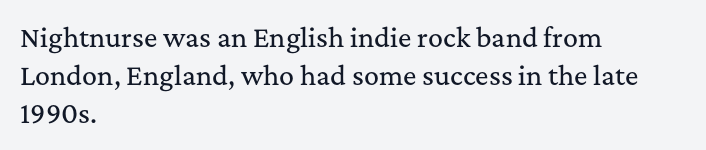
Descenders hang freely into open space. Teacher's note: observe the even left margin — that is flush-left alignment. The vertical gap from one line to the next is medium. If you drew a line through each stem, it would be perfectly vertical. The letters sit at their default tracking, neither squeezed nor spread.
